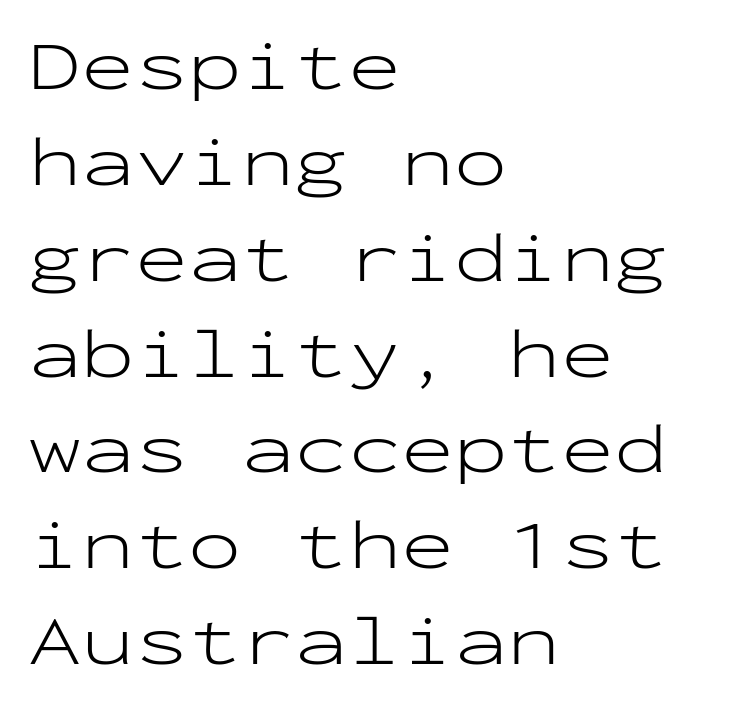
Q: Is the text bold? A: No.
Q: Is the text italic (slanted)? A: No, it is upright.
Q: Is the typeface a serif or a sans-serif typeface? A: Sans-serif.
Q: Is the text underlined? A: No.
Q: How is the paragraph aligned? A: Left-aligned.
Q: Is the spacing between letters normal or unusually wide? A: Normal.
Q: Is the spacing between lines tight, normal or loose? A: Normal.
Q: Width (condensed, normal, or wide)? A: Wide.
Q: Stroke contrast? A: Low.
Q: x-height? A: Medium.
Q: Monospaced? A: Yes.
